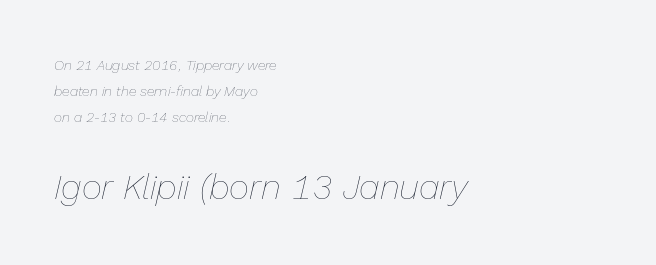
Q: Is the text bold? A: No.
Q: Is the text italic (slanted)? A: Yes, it leans right by about 13 degrees.
Q: Is the text underlined? A: No.
Q: How is the paragraph aligned? A: Left-aligned.
Q: Is the spacing between letters normal or unusually wide? A: Normal.
Q: Which block of text is set in a larger size, the first (top) or the second (bottom)? A: The second (bottom) one.
Q: Width (condensed, normal, or wide)? A: Normal.
Q: Stroke contrast? A: Low.
Q: x-height? A: Medium.
Q: Monospaced? A: No.
